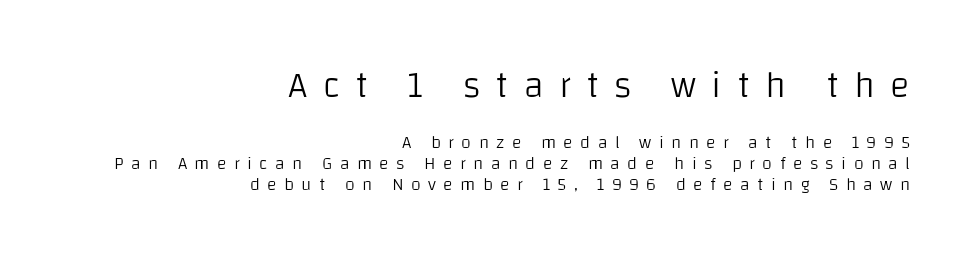
{"serif": "no", "italic": "no", "bold": "no", "weight": "light", "width": "normal", "stroke_contrast": "low", "x_height": "large", "monospaced": "no", "underline": "no", "align": "right", "line_spacing_ratio": 1.19, "letter_spacing": "wide", "letter_spacing_em": 0.41, "larger_block": "first", "size_ratio": 2.06, "glyph_px": 37}
